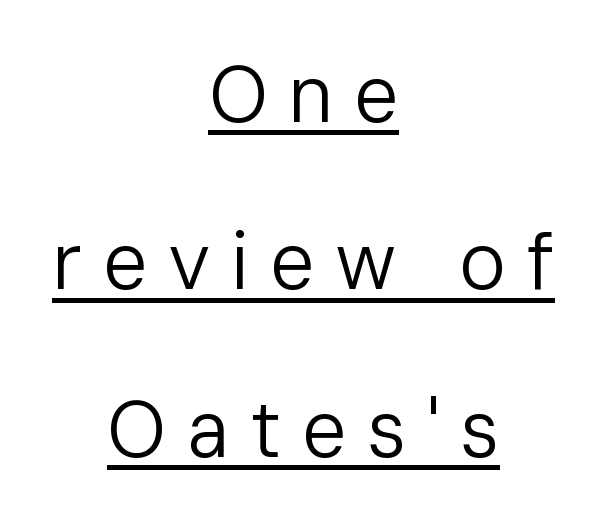
{"serif": "no", "italic": "no", "bold": "no", "weight": "regular", "width": "normal", "stroke_contrast": "low", "x_height": "medium", "monospaced": "no", "underline": "yes", "align": "center", "line_spacing": "loose", "line_spacing_ratio": 2.12, "letter_spacing": "wide", "letter_spacing_em": 0.26, "glyph_px": 79}
